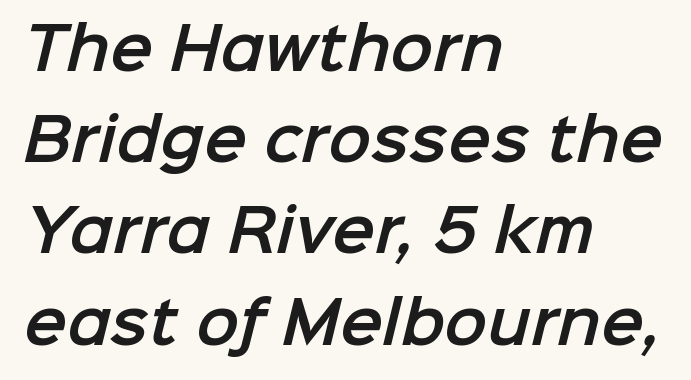
{"serif": "no", "width": "normal", "stroke_contrast": "low", "x_height": "medium", "monospaced": "no", "underline": "no", "align": "left", "line_spacing": "normal", "line_spacing_ratio": 1.6, "letter_spacing": "normal", "letter_spacing_em": 0.0, "glyph_px": 57}
